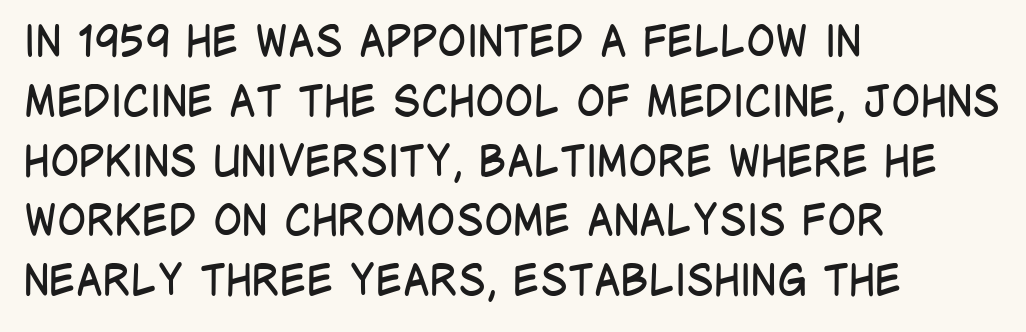
{"serif": "no", "italic": "no", "bold": "no", "weight": "regular", "width": "condensed", "stroke_contrast": "low", "x_height": "large", "monospaced": "no", "underline": "no", "align": "left", "line_spacing": "normal", "line_spacing_ratio": 1.39, "letter_spacing": "normal", "letter_spacing_em": 0.0, "glyph_px": 43}
